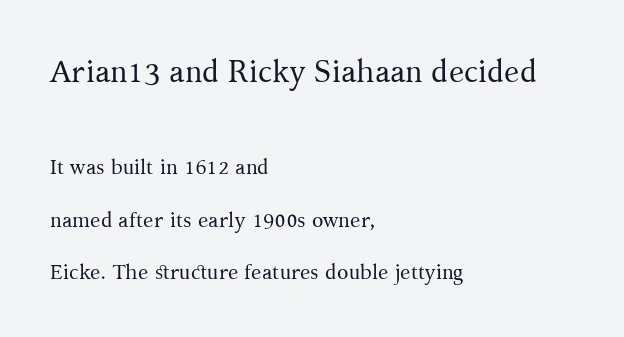
The image shows 31 px regular-weight serif type, upright; set left-aligned, loose line spacing (2.5x), normal letter spacing, not underlined; the first (top) block is 1.48x larger; medium stroke contrast and a medium x-height.
